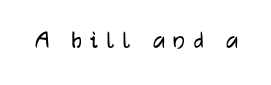
{"italic": "no", "underline": "no", "letter_spacing": "wide", "letter_spacing_em": 0.32, "glyph_px": 26}
